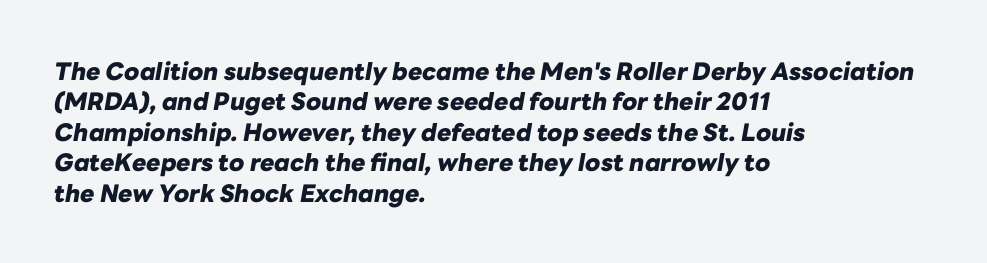
The image shows 24 px bold type, italic (leaning right); set left-aligned, normal line spacing (1.27x), normal letter spacing, not underlined.
